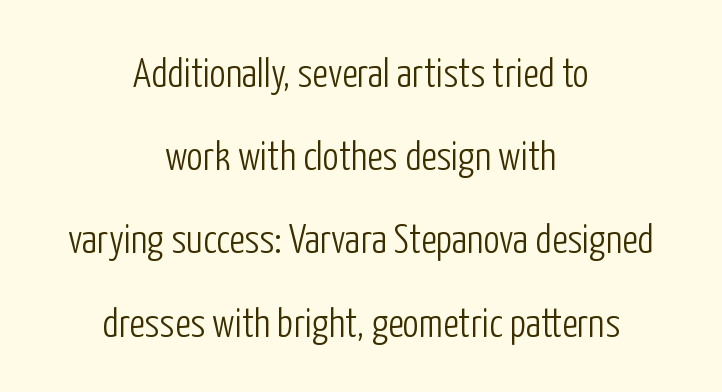
The image shows 41 px light, condensed sans-serif type, upright; set centered, loose line spacing (2.03x), normal letter spacing, not underlined; low stroke contrast and a medium x-height.
